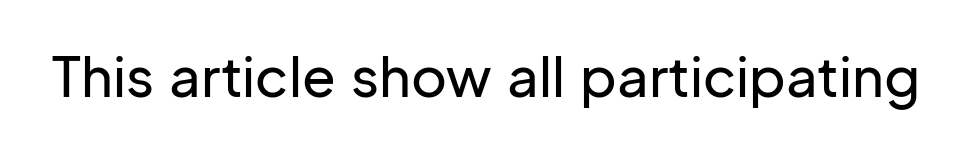
Is this a fixed-width face? No — the glyphs have proportional, varying widths. Font category for this specimen: sans-serif. Descenders are the only things crossing below the line. Ordinary non-slanted type is in use.
